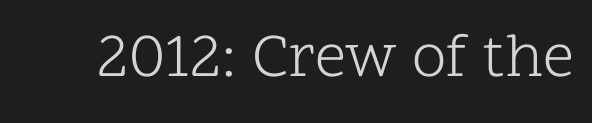
{"serif": "yes", "italic": "no", "bold": "no", "weight": "light", "width": "normal", "stroke_contrast": "low", "x_height": "medium", "monospaced": "no", "underline": "no", "letter_spacing": "normal", "letter_spacing_em": 0.0, "glyph_px": 62}
